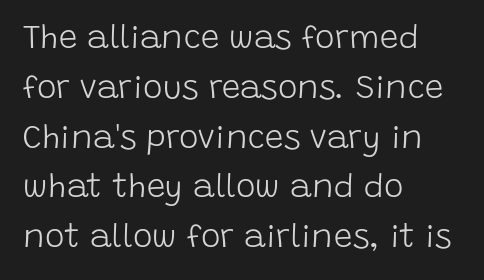
The image shows 33 px light sans-serif type, upright; set left-aligned, normal line spacing (1.51x), normal letter spacing, not underlined; low stroke contrast and a large x-height.
